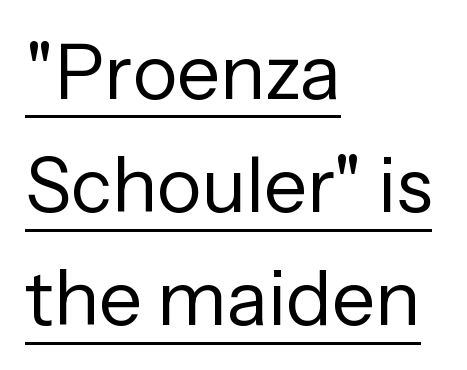
This sample uses a sans-serif face. Left-aligned paragraph, ragged on the right. Italic? Not at all — the glyphs are vertical. The passage shown is typed in a proportional face where columns would drift.
